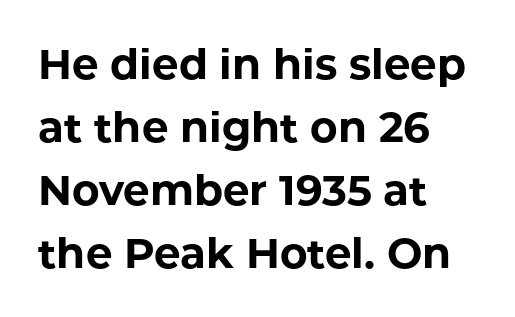
The font family rendered here belongs to the sans-serif group. Honestly, the row spacing looks completely unremarkable. The specimen reads as upright at a glance. Heavy, bold letterforms. A typesetter would call this zero additional tracking.
